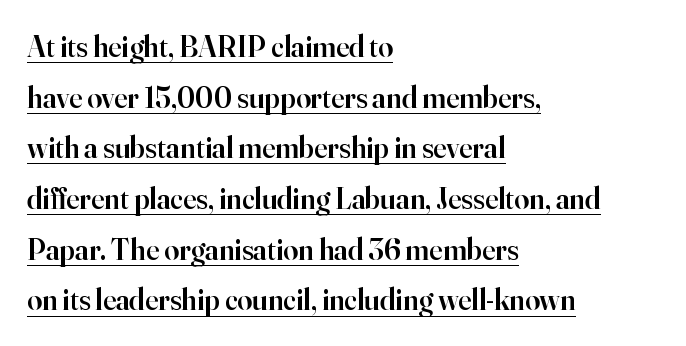
The image shows 30 px semibold serif type, upright; set left-aligned, normal line spacing (1.69x), normal letter spacing, underlined; high stroke contrast and a small x-height.
